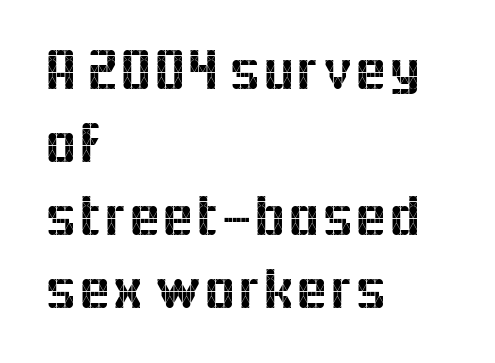
Standard letterfit; no display-style spreading of the glyphs. Glance below the letters and you will spot only blank space. You can tell from the bare stems that sans-serif type was used. Designer's note — italics off, roman on. These lines are set flush left with a ragged right edge. The rendering uses natural spacing where letterforms have individual widths.
